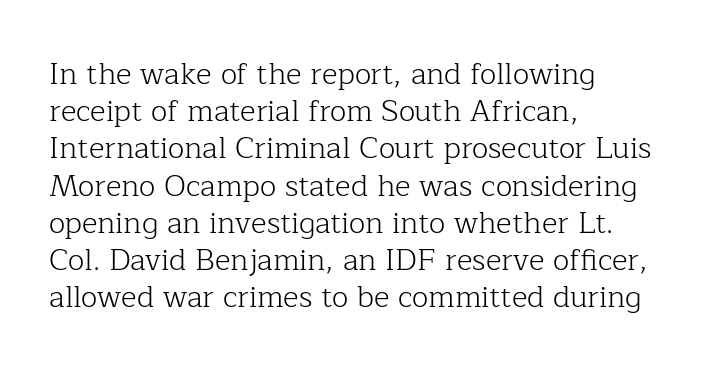
The image shows 30 px light serif type, upright; set left-aligned, line spacing 1.24x, normal letter spacing, not underlined; low stroke contrast and a medium x-height.
